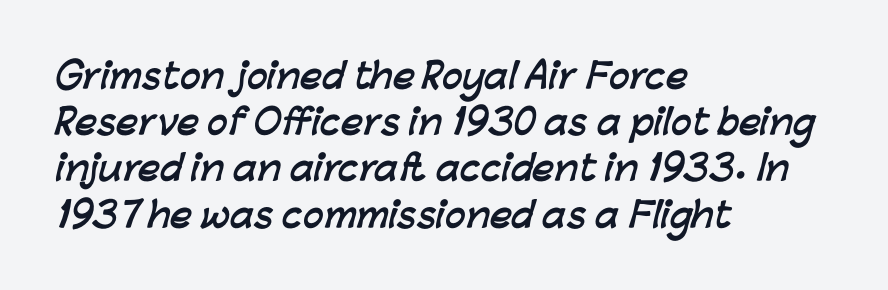
What's the leading like? Ordinary, nothing unusual. What weight is shown? A full bold with thick strokes. The horizontal fit of the characters is conventional and even. Plain, unruled lines of type. In terms of letterform style, serifs are entirely absent. Spacing verdict: proportional, widths tailored to each character.
